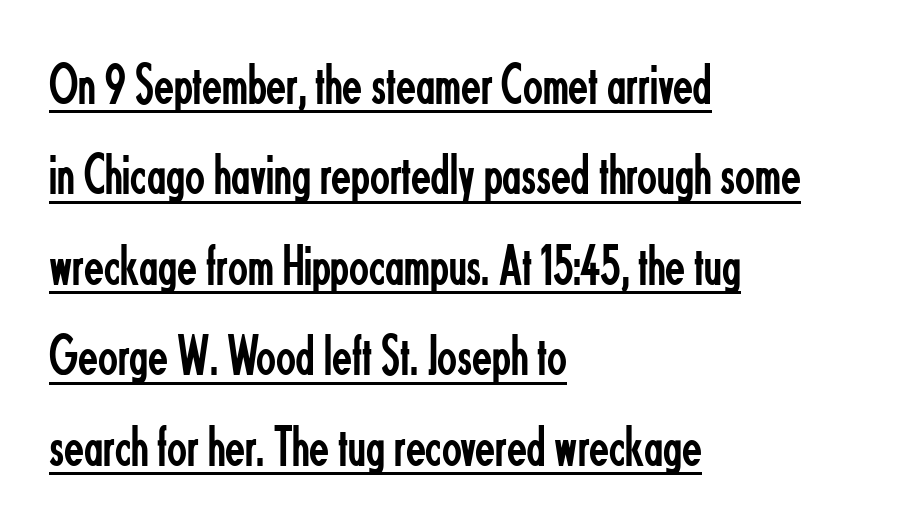
{"serif": "no", "italic": "no", "bold": "no", "weight": "regular", "width": "condensed", "stroke_contrast": "low", "x_height": "small", "monospaced": "no", "underline": "yes", "align": "left", "line_spacing": "normal", "line_spacing_ratio": 1.56, "letter_spacing": "normal", "letter_spacing_em": 0.0, "glyph_px": 58}
